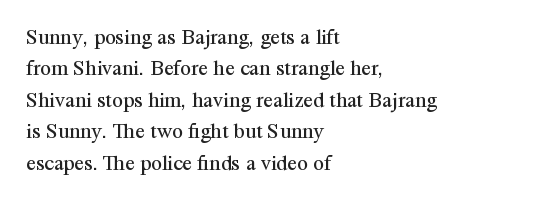
The line-height multiplier appears to be the usual default. The ragged edge is on the right, which tells us the setting is flush left. A typesetter would mark this as roman, not italic. This sample uses plain, unmodified letter spacing. No letter is thick-stroked: the sample isn't bold.
